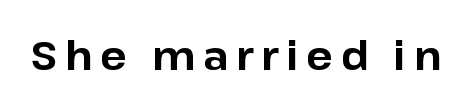
Weight check: bold — yes, fully. The letters are spread apart with noticeably loose tracking. Think of a printed novel: that variable character pitch is what you see here. Each row of text sits above clean, open space.
